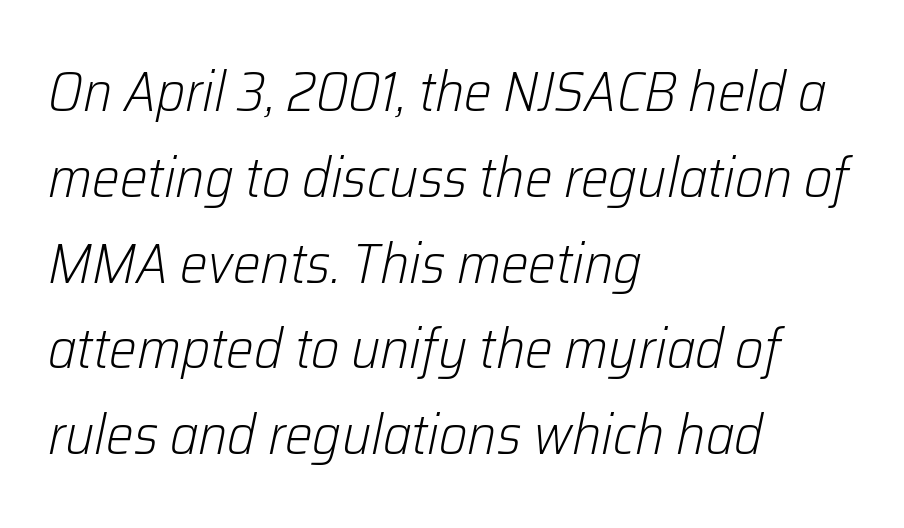
Regarding leading, the lines here are spaced in the standard way. Stems here are at most as thick as an everyday book face. Bare-footed words on every line. Slant detected: the letters are inclined. Where is the straight margin? On the left.
